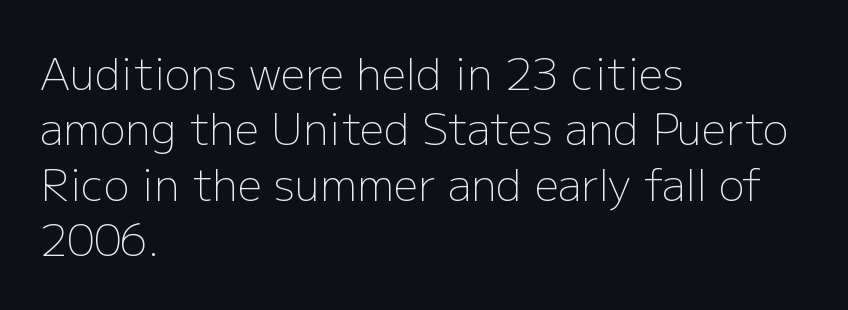
{"serif": "no", "italic": "no", "bold": "no", "weight": "light", "width": "normal", "stroke_contrast": "low", "x_height": "medium", "monospaced": "no", "underline": "no", "align": "left", "line_spacing": "normal", "line_spacing_ratio": 1.29, "letter_spacing": "normal", "letter_spacing_em": 0.0, "glyph_px": 43}
